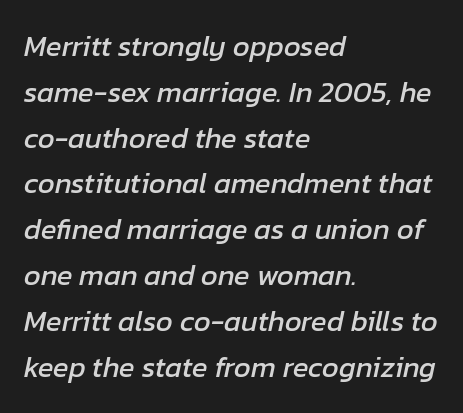
The image shows 29 px text type, italic (leaning right); set left-aligned, normal line spacing (1.58x), normal letter spacing, not underlined; low stroke contrast and a medium x-height.
